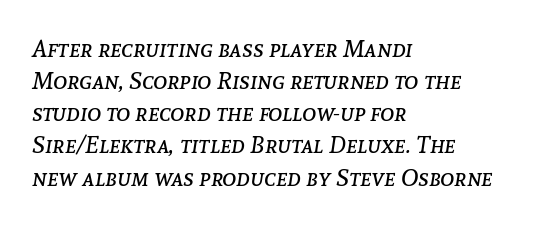
The image shows 24 px text type, italic (leaning right); set left-aligned, normal line spacing (1.34x), normal letter spacing, not underlined.
